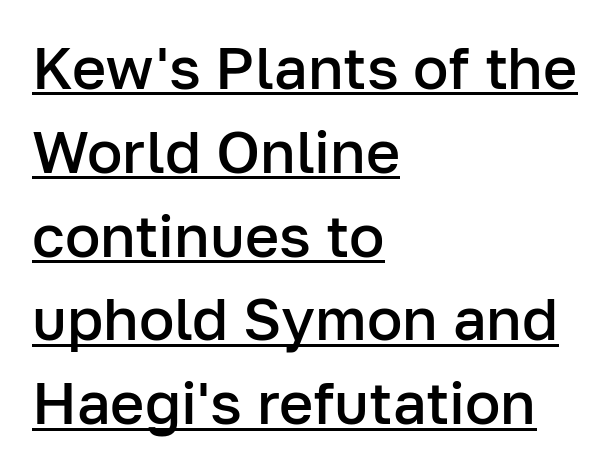
Varying glyph widths throughout — classic text-font behaviour. Rendered with straight, roman letterforms. Line spacing here is normal. Quick note: underline on. A typesetter would call this zero additional tracking.
